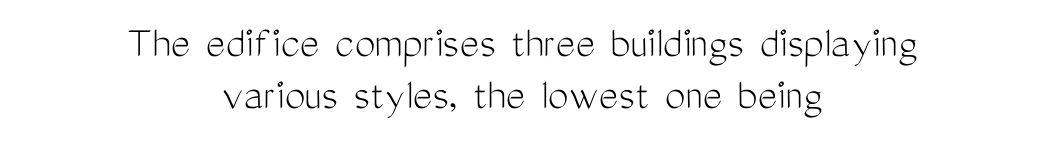
{"serif": "no", "italic": "no", "bold": "no", "weight": "light", "width": "condensed", "stroke_contrast": "medium", "x_height": "medium", "monospaced": "no", "underline": "no", "align": "center", "line_spacing": "tight", "line_spacing_ratio": 1.13, "letter_spacing": "normal", "letter_spacing_em": 0.0, "glyph_px": 46}
